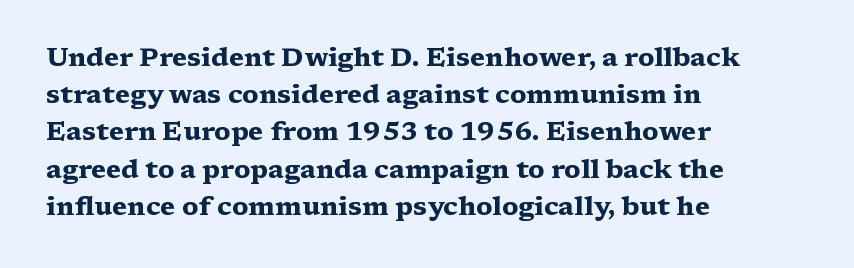
The image shows 26 px bold type, upright; set left-aligned, normal line spacing (1.43x), normal letter spacing, not underlined.
